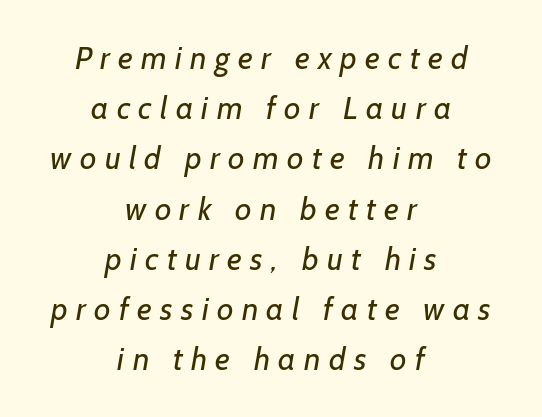
Counters stay open thanks to moderate or lighter strokes. Each word looks stretched out because of the extra space between its letters. The baseline area is clear. These lines are rendered in a variable-pitch font.
